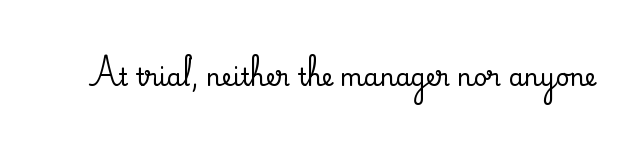
The image shows 24 px text type, upright; set normal letter spacing, not underlined.
